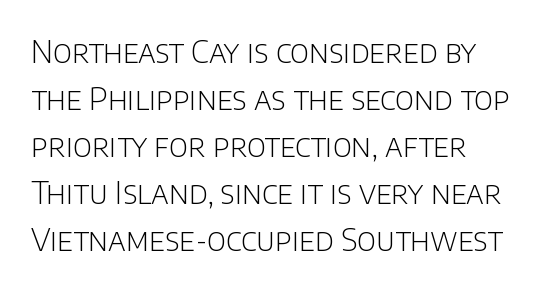
The image shows 31 px light sans-serif type, upright; set normal line spacing (1.52x), normal letter spacing, not underlined; low stroke contrast and a large x-height.
